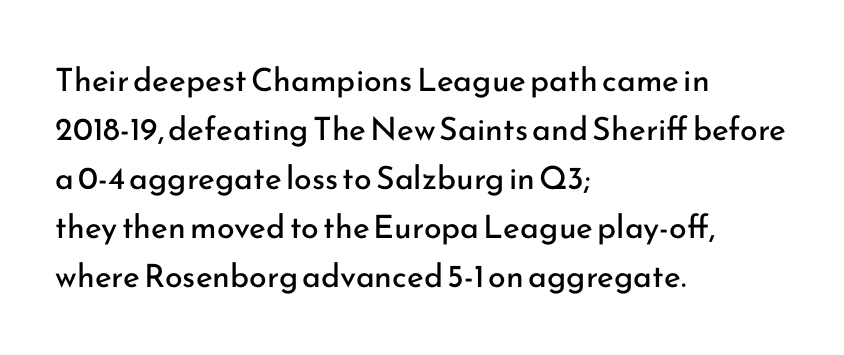
The letters look calm and open, with moderate or lighter stems. I'd call this a sans setting — the letters go barefoot. No italicization has been applied; the sample stays upright. Horizontal bands of white between lines are of average thickness. Line starts are locked; line ends wander.
